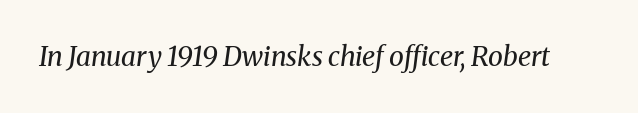
Glance below the letters and you will spot only blank space. The text carries the slant typical of an italic or oblique font. Stroke mass is kept to a normal reading level or below. The passage shown has conventional tracking throughout.
